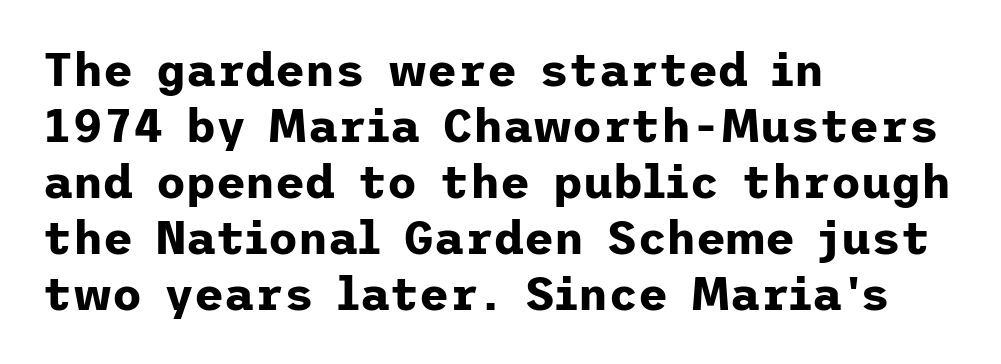
The image shows 46 px bold sans-serif type, upright; set left-aligned, line spacing 1.22x, normal letter spacing, not underlined; low stroke contrast and a medium x-height.
